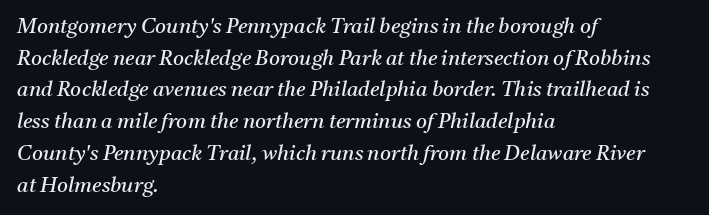
{"italic": "yes", "lean": "right", "slant_degrees": 11, "bold": "no", "underline": "no", "align": "left", "line_spacing": "normal", "line_spacing_ratio": 1.51, "letter_spacing": "normal", "letter_spacing_em": 0.0, "glyph_px": 21}
